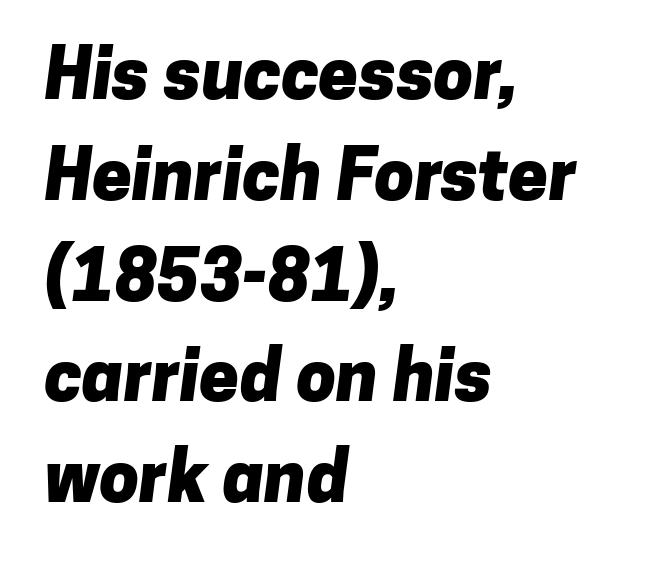
The rendering anchors every line to the left-hand side. This block has exactly the height ordinary leading produces. Is the type bold? Yes — the strokes are clearly thick and heavy. Decoration check: the copy has no underline.
